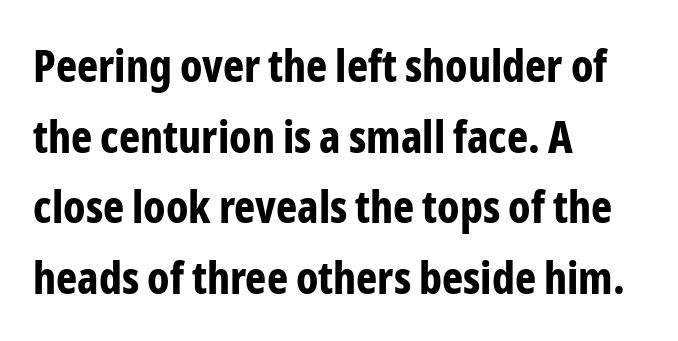
Q: Is the text bold? A: Yes.
Q: Is the text italic (slanted)? A: No, it is upright.
Q: Is the typeface a serif or a sans-serif typeface? A: Sans-serif.
Q: Is the text underlined? A: No.
Q: How is the paragraph aligned? A: Left-aligned.
Q: Is the spacing between letters normal or unusually wide? A: Normal.
Q: Is the spacing between lines tight, normal or loose? A: Normal.
Q: Width (condensed, normal, or wide)? A: Condensed.
Q: Stroke contrast? A: Low.
Q: x-height? A: Medium.
Q: Monospaced? A: No.
